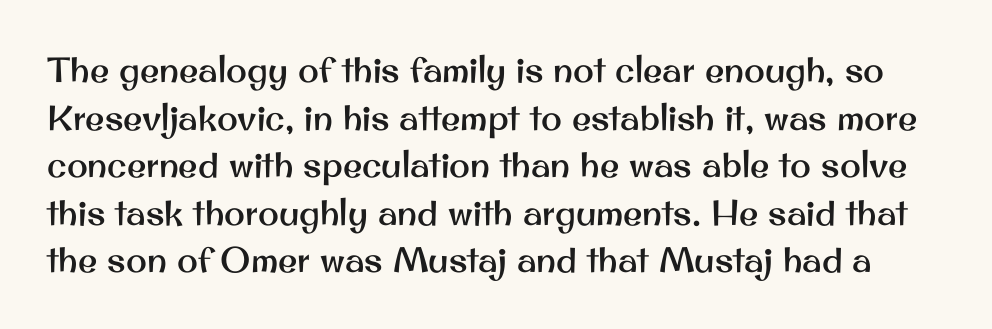
Q: Is the text italic (slanted)? A: No, it is upright.
Q: Is the typeface a serif or a sans-serif typeface? A: Sans-serif.
Q: Is the text underlined? A: No.
Q: Is the spacing between letters normal or unusually wide? A: Normal.
Q: Is the spacing between lines tight, normal or loose? A: Normal.
Q: Width (condensed, normal, or wide)? A: Normal.
Q: Stroke contrast? A: Medium.
Q: x-height? A: Small.
Q: Monospaced? A: No.
